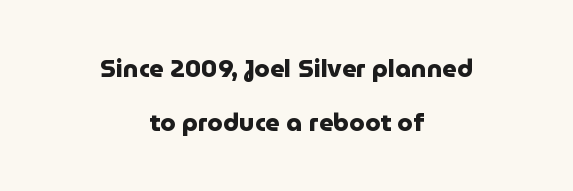
The passage shown has conventional tracking throughout. No word sits above an underline. Weight check: bold — yes, fully. This is the regular roman posture of the typeface. Caption: multi-line text, centered on the measure.
